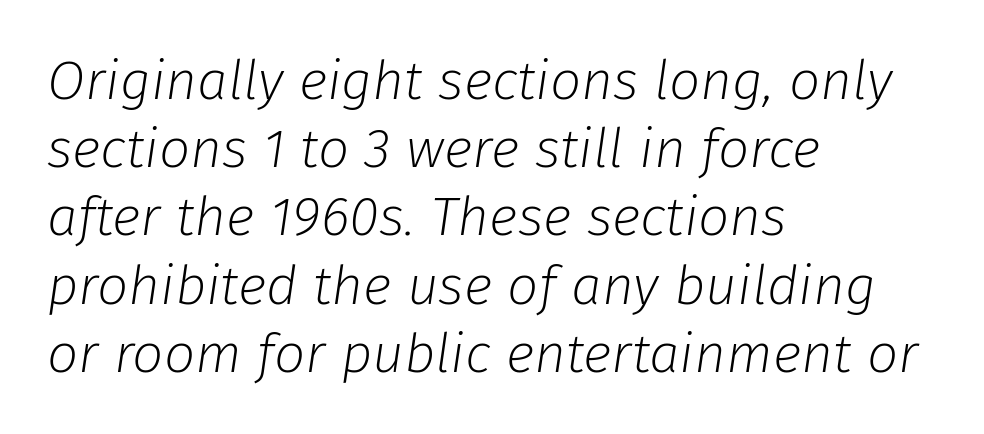
{"italic": "yes", "lean": "right", "slant_degrees": 8, "bold": "no", "weight": "light", "width": "normal", "stroke_contrast": "low", "x_height": "medium", "monospaced": "no", "underline": "no", "align": "left", "line_spacing_ratio": 1.24, "letter_spacing": "normal", "letter_spacing_em": 0.0, "glyph_px": 55}
